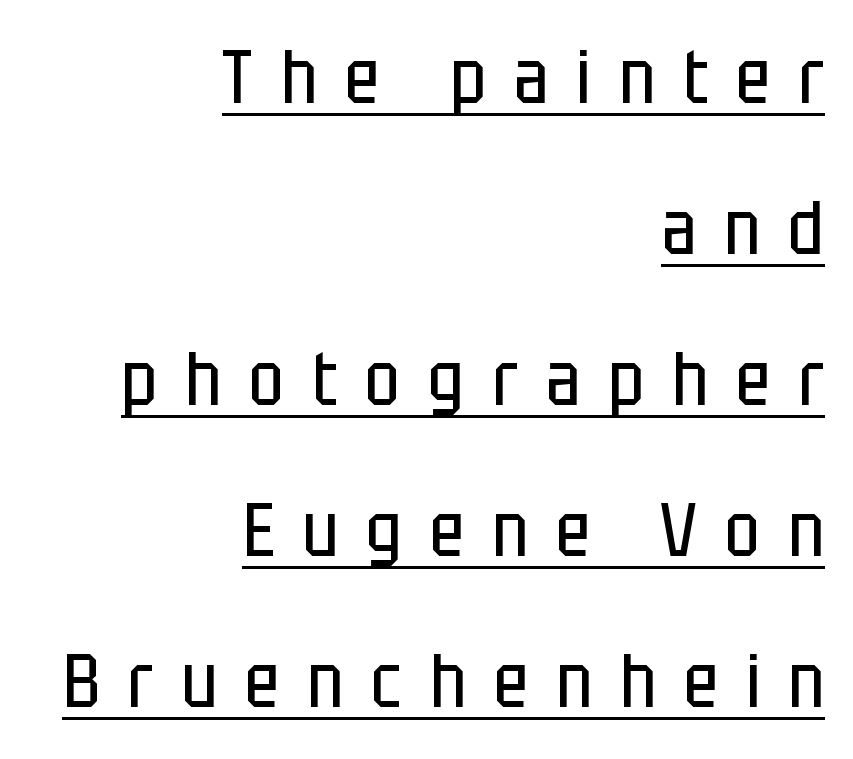
Q: Is the text bold? A: No.
Q: Is the text italic (slanted)? A: No, it is upright.
Q: Is the typeface a serif or a sans-serif typeface? A: Sans-serif.
Q: Is the text underlined? A: Yes.
Q: How is the paragraph aligned? A: Right-aligned.
Q: Is the spacing between letters normal or unusually wide? A: Unusually wide.
Q: Is the spacing between lines tight, normal or loose? A: Loose.
Q: Width (condensed, normal, or wide)? A: Condensed.
Q: Stroke contrast? A: Low.
Q: x-height? A: Large.
Q: Monospaced? A: No.
